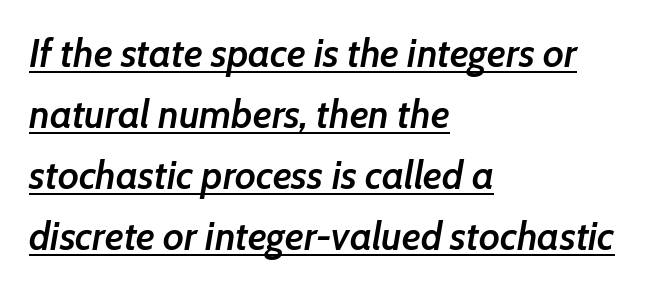
The image shows 39 px semibold type, italic (leaning right); set left-aligned, normal line spacing (1.56x), normal letter spacing, underlined; low stroke contrast and a medium x-height.
